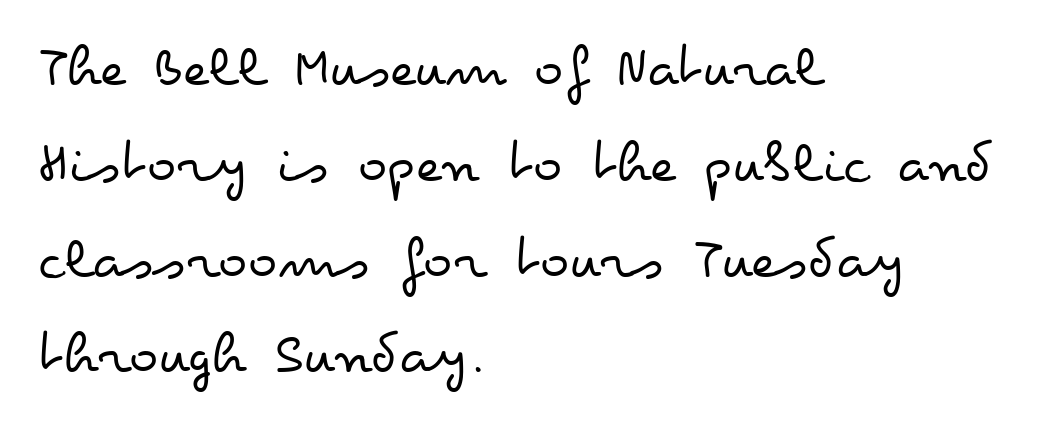
Descenders hang freely into open space. Typeset ragged right — the left edge is the straight one. Honestly, the row spacing looks completely unremarkable. Varying glyph widths throughout — classic text-font behaviour. Style check: upright. Nothing unusual about the tracking: characters are spaced as the font intends.
